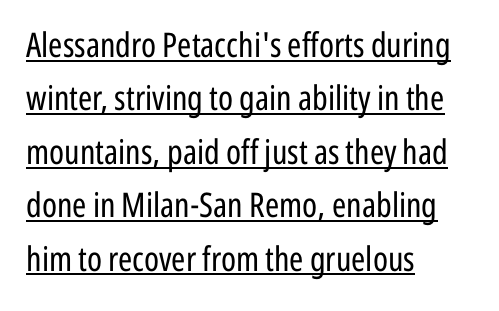
The face used here appears with an underline applied. The compositor pushed each line to the left boundary. Think of a printed novel: that variable character pitch is what you see here. These lines keep a tight, regular rhythm from letter to letter. Vertically, the passage feels balanced, rows spaced as you'd expect. Heaviness? Minimal to ordinary, like unemphasized prose.
